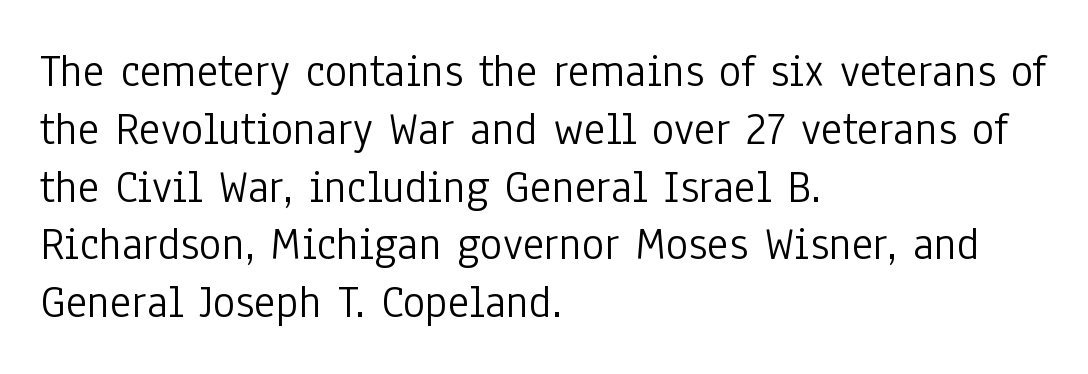
You could not count columns in this text — the font is proportionally spaced. The zone under the glyphs is completely vacant. Nope, not italic — everything's standing straight. Nothing sits at the stroke ends, so this counts as sans-serif. Spacing between characters is what you'd get straight out of the box.
